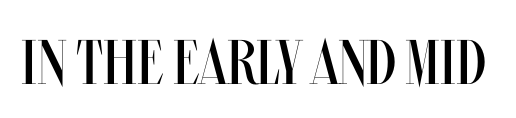
The image shows 63 px regular-weight, condensed type, upright; set normal letter spacing, not underlined; medium stroke contrast and a large x-height.
